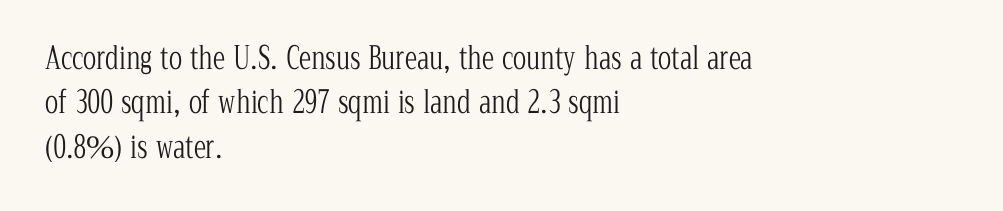
The image shows 31 px light, condensed serif type, upright; set left-aligned, normal line spacing (1.43x), normal letter spacing, not underlined; low stroke contrast and a medium x-height.
